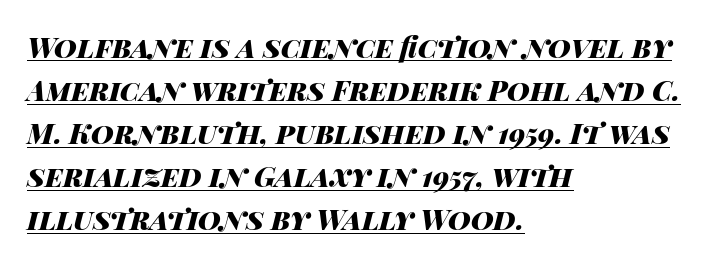
Emphasis-style slanted type is in use. You could not count columns in this text — the font is proportionally spaced. The typesetter has applied underlining to the passage shown. Here the glyphs are tracked normally, forming tight word shapes. Does the weight exceed regular? Yes, all the way to bold.
